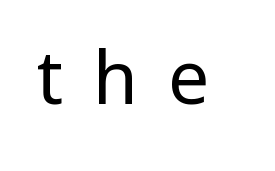
{"serif": "no", "italic": "no", "bold": "no", "weight": "regular", "width": "condensed", "stroke_contrast": "low", "x_height": "large", "monospaced": "no", "underline": "no", "letter_spacing": "wide", "letter_spacing_em": 0.41, "glyph_px": 73}
